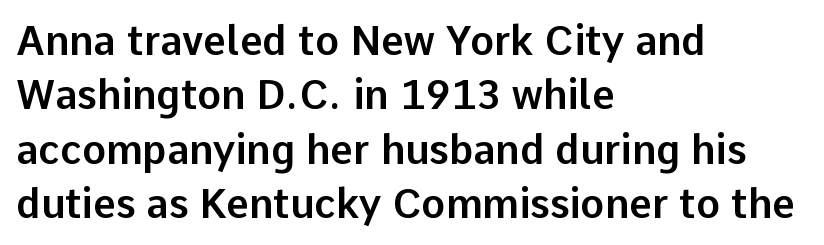
The image shows 40 px sans-serif type, upright; set left-aligned, normal line spacing (1.36x), normal letter spacing, not underlined; low stroke contrast and a medium x-height.
